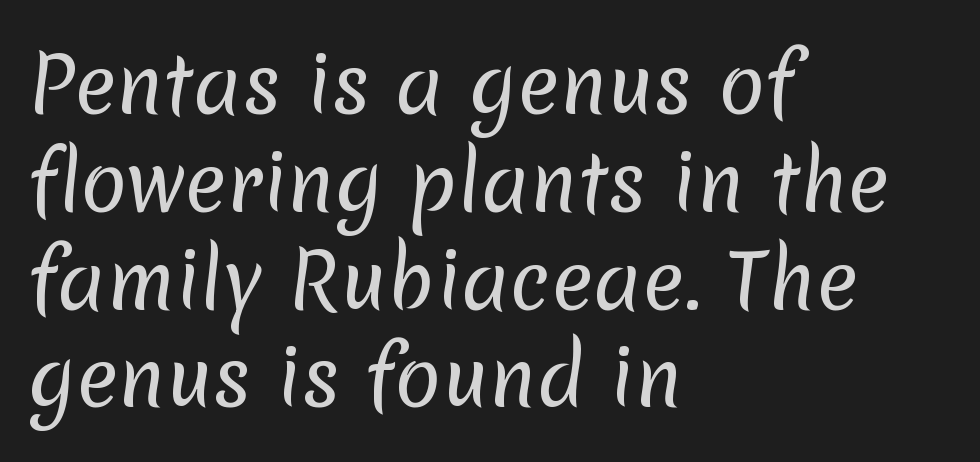
The image shows 77 px regular-weight sans-serif type; set left-aligned, normal line spacing (1.27x), normal letter spacing, not underlined; low stroke contrast and a medium x-height.
